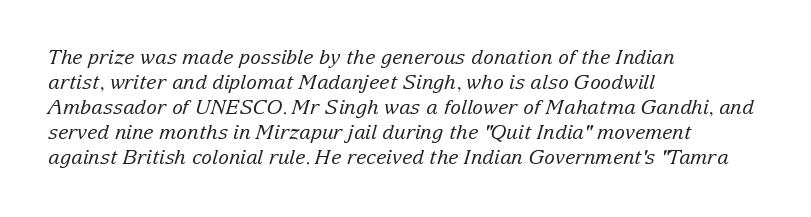
Q: Is the text bold? A: No.
Q: Is the text italic (slanted)? A: Yes, it leans right by about 15 degrees.
Q: Is the text underlined? A: No.
Q: How is the paragraph aligned? A: Left-aligned.
Q: Is the spacing between letters normal or unusually wide? A: Normal.
Q: Is the spacing between lines tight, normal or loose? A: Normal.
